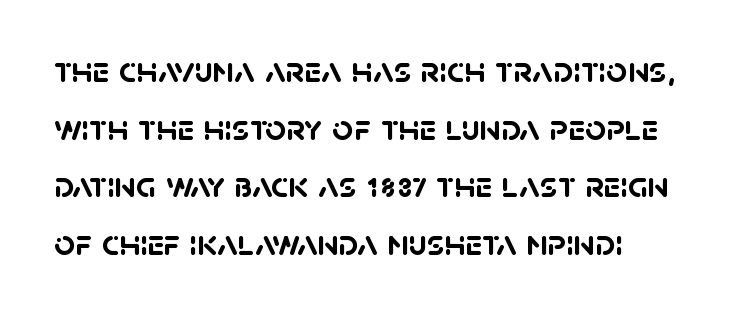
Q: Is the text bold? A: Yes.
Q: Is the typeface a serif or a sans-serif typeface? A: Sans-serif.
Q: Is the text underlined? A: No.
Q: Is the spacing between letters normal or unusually wide? A: Normal.
Q: Is the spacing between lines tight, normal or loose? A: Normal.
Q: Width (condensed, normal, or wide)? A: Normal.
Q: Stroke contrast? A: Low.
Q: x-height? A: Large.
Q: Monospaced? A: No.
